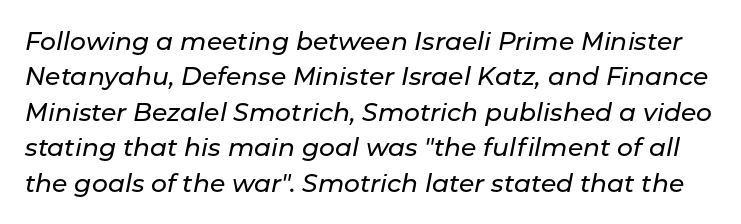
The image shows 25 px text type, italic (leaning right); set normal line spacing (1.42x), normal letter spacing, not underlined.
